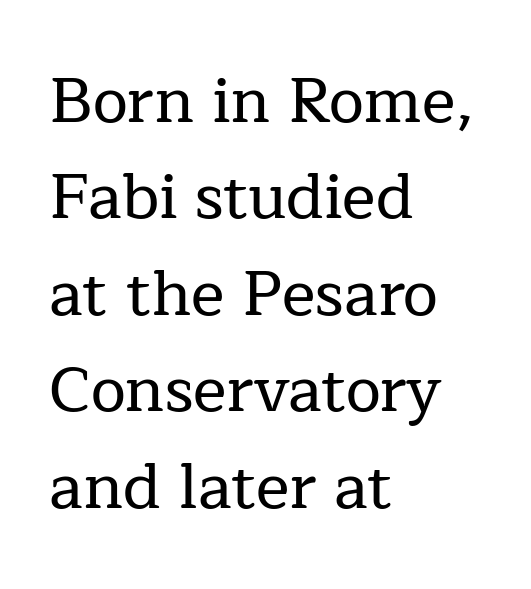
{"serif": "yes", "italic": "no", "width": "normal", "stroke_contrast": "low", "x_height": "medium", "monospaced": "no", "underline": "no", "align": "left", "line_spacing": "normal", "line_spacing_ratio": 1.53, "letter_spacing": "normal", "letter_spacing_em": 0.0, "glyph_px": 63}
